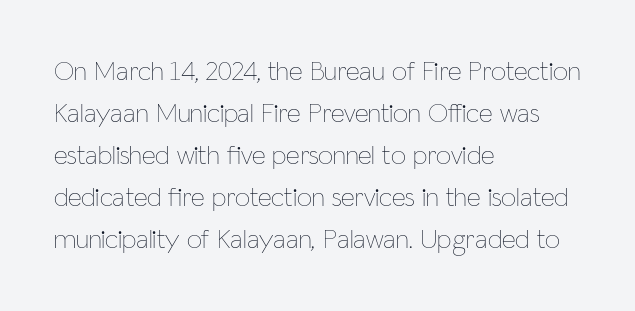
Q: Is the text bold? A: No.
Q: Is the text italic (slanted)? A: No, it is upright.
Q: Is the text underlined? A: No.
Q: How is the paragraph aligned? A: Left-aligned.
Q: Is the spacing between letters normal or unusually wide? A: Normal.
Q: Is the spacing between lines tight, normal or loose? A: Normal.
